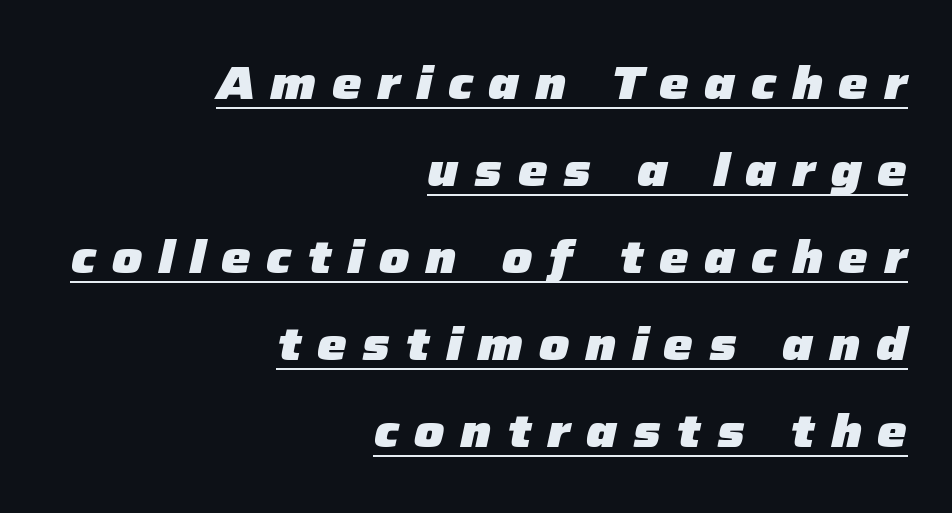
The image shows 47 px heavy type, italic (leaning right); set right-aligned, line spacing 1.85x, unusually wide letter spacing (+0.33 em), underlined; low stroke contrast and a medium x-height.
